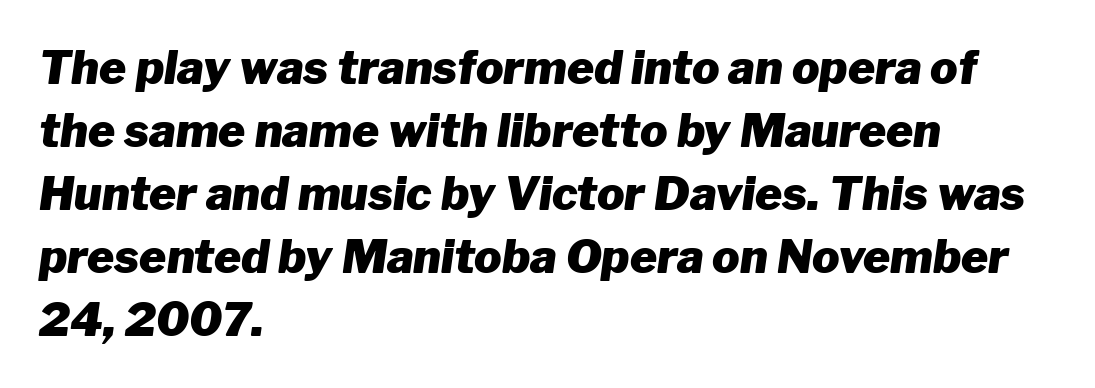
{"italic": "yes", "lean": "right", "slant_degrees": 8, "bold": "yes", "weight": "heavy", "width": "normal", "stroke_contrast": "low", "x_height": "medium", "monospaced": "no", "underline": "no", "align": "left", "line_spacing": "normal", "line_spacing_ratio": 1.37, "letter_spacing": "normal", "letter_spacing_em": 0.0, "glyph_px": 46}
